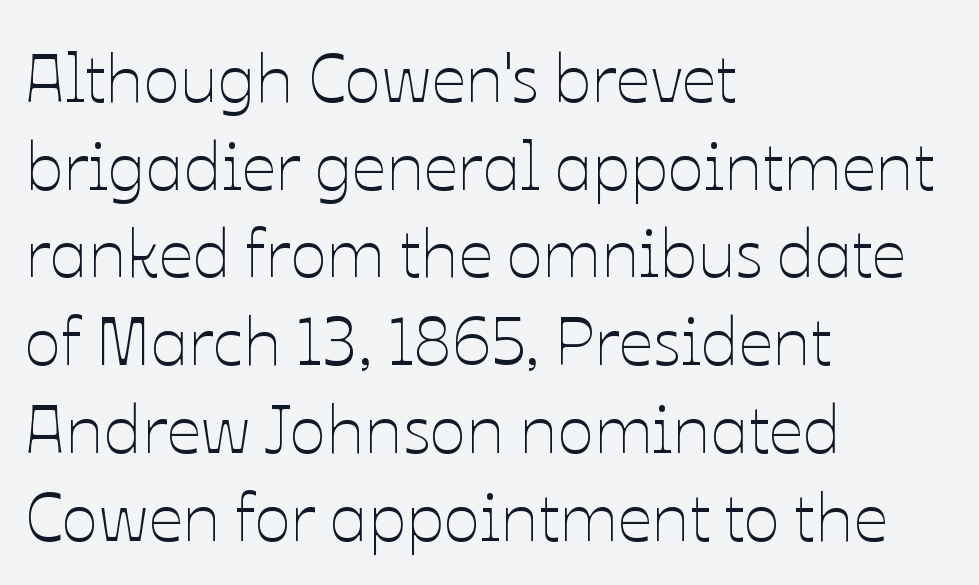
{"italic": "no", "bold": "no", "weight": "thin", "width": "normal", "stroke_contrast": "low", "x_height": "medium", "monospaced": "no", "underline": "no", "align": "left", "line_spacing": "normal", "line_spacing_ratio": 1.29, "letter_spacing": "normal", "letter_spacing_em": 0.0, "glyph_px": 68}
